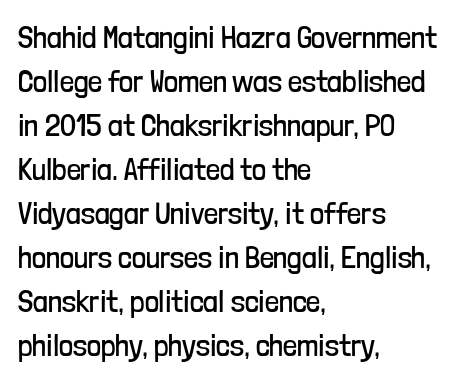
{"serif": "no", "italic": "no", "bold": "no", "weight": "regular", "width": "condensed", "stroke_contrast": "low", "x_height": "medium", "monospaced": "no", "underline": "no", "align": "left", "line_spacing": "normal", "line_spacing_ratio": 1.42, "letter_spacing": "normal", "letter_spacing_em": 0.0, "glyph_px": 31}
